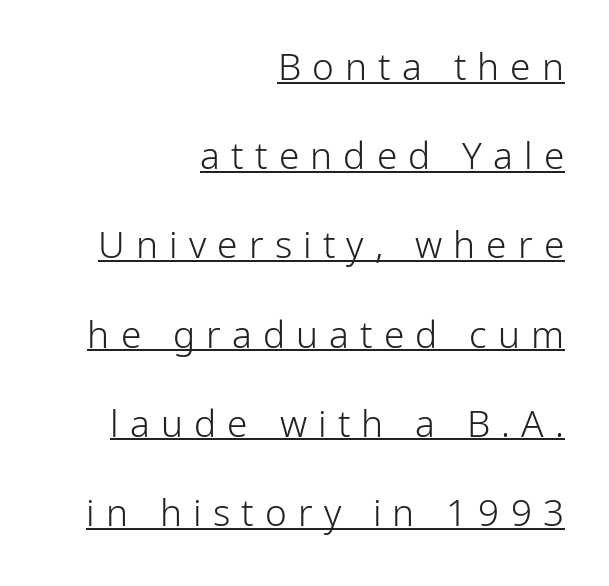
The face used here is a sans, in the tradition of grotesques and geometrics. The face used here is proportionally spaced, like ordinary book or web type. Think standard paragraph weight, or any step lighter than that. Caption: multi-line text, flush right, ragged left.
